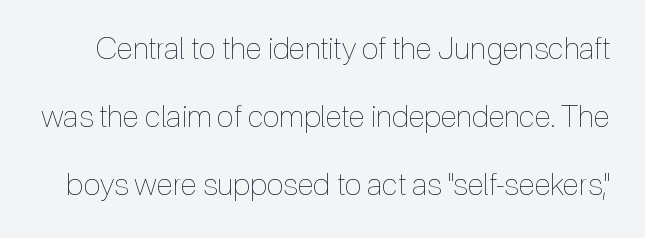
Q: Is the text bold? A: No.
Q: Is the text italic (slanted)? A: No, it is upright.
Q: Is the text underlined? A: No.
Q: Is the spacing between letters normal or unusually wide? A: Normal.
Q: Is the spacing between lines tight, normal or loose? A: Loose.
Q: Width (condensed, normal, or wide)? A: Condensed.
Q: x-height? A: Medium.
Q: Monospaced? A: No.
